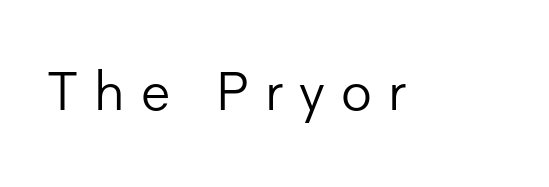
{"serif": "no", "italic": "no", "bold": "no", "weight": "light", "width": "normal", "stroke_contrast": "low", "x_height": "medium", "monospaced": "no", "underline": "no", "letter_spacing": "wide", "letter_spacing_em": 0.3, "glyph_px": 54}
